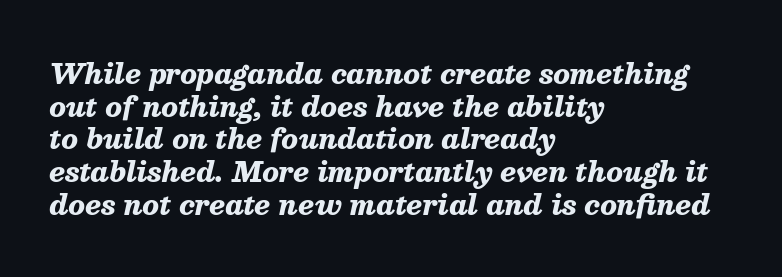
The image shows 27 px bold type, italic (leaning right); set left-aligned, line spacing 1.21x, normal letter spacing, not underlined.
